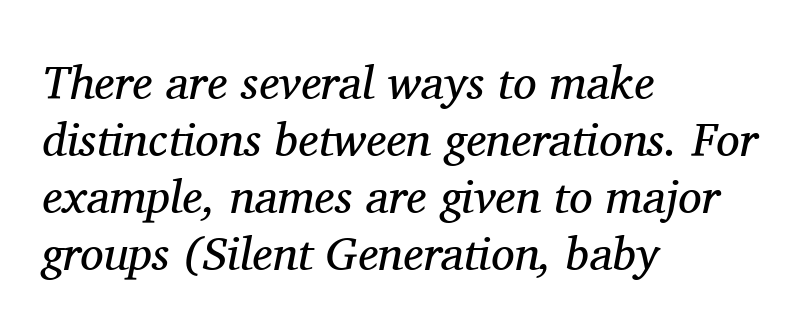
Q: Is the text bold? A: No.
Q: Is the text italic (slanted)? A: Yes, it leans right by about 11 degrees.
Q: Is the typeface a serif or a sans-serif typeface? A: Serif.
Q: Is the text underlined? A: No.
Q: How is the paragraph aligned? A: Left-aligned.
Q: Is the spacing between letters normal or unusually wide? A: Normal.
Q: Width (condensed, normal, or wide)? A: Normal.
Q: Stroke contrast? A: Medium.
Q: x-height? A: Medium.
Q: Monospaced? A: No.
